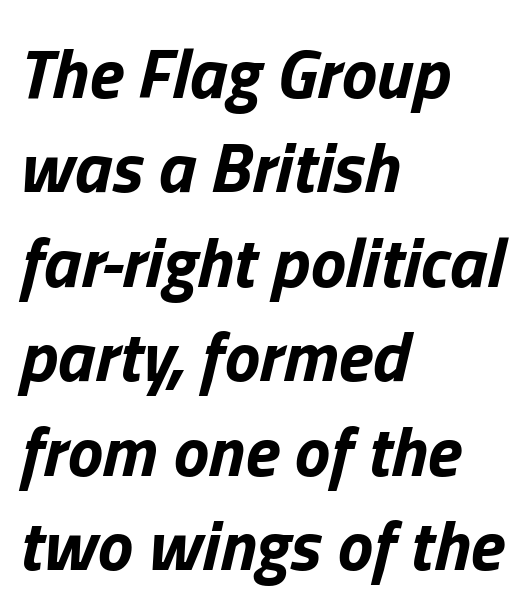
{"italic": "yes", "lean": "right", "slant_degrees": 13, "bold": "yes", "weight": "bold", "width": "normal", "stroke_contrast": "low", "x_height": "medium", "monospaced": "no", "underline": "no", "align": "left", "line_spacing": "normal", "line_spacing_ratio": 1.33, "letter_spacing": "normal", "letter_spacing_em": 0.0, "glyph_px": 71}
